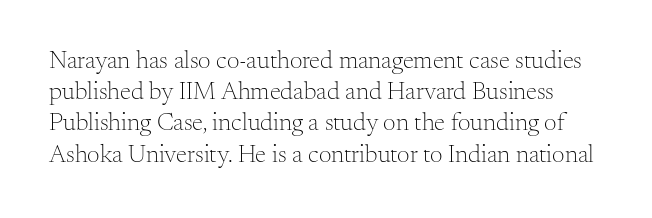
The image shows 25 px text type, upright; set normal line spacing (1.25x), normal letter spacing, not underlined.
